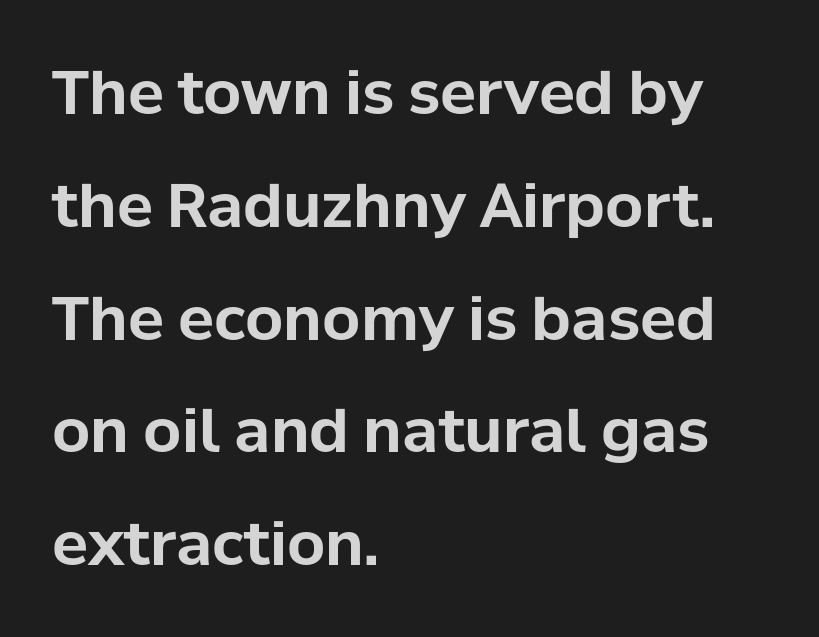
The image shows 60 px bold sans-serif type, upright; set left-aligned, line spacing 1.88x, normal letter spacing, not underlined; low stroke contrast and a medium x-height.
